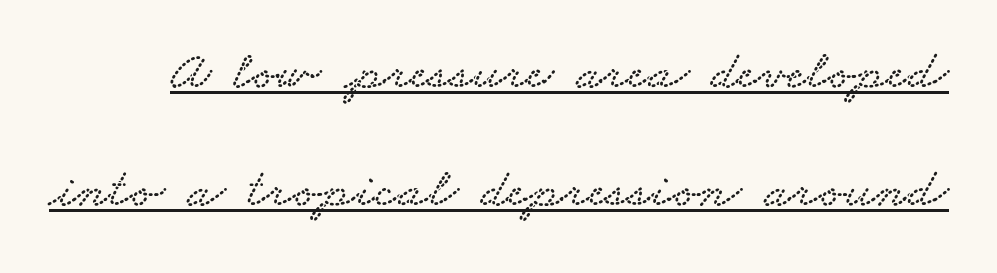
Q: Is the typeface a serif or a sans-serif typeface? A: Serif.
Q: Is the text underlined? A: Yes.
Q: Is the spacing between letters normal or unusually wide? A: Normal.
Q: Is the spacing between lines tight, normal or loose? A: Loose.
Q: Width (condensed, normal, or wide)? A: Wide.
Q: Stroke contrast? A: Low.
Q: x-height? A: Small.
Q: Monospaced? A: No.
